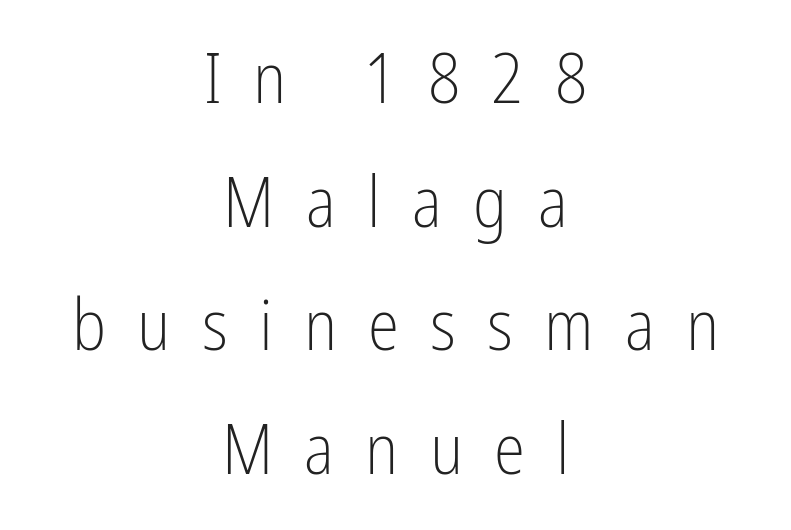
The image shows 71 px light, condensed sans-serif type, upright; set centered, line spacing 1.74x, unusually wide letter spacing (+0.44 em), not underlined; low stroke contrast and a medium x-height.
